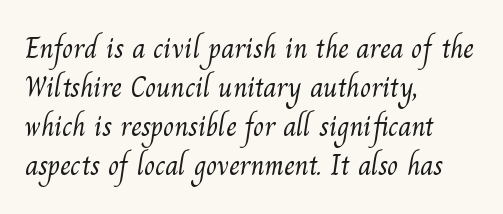
Q: Is the text bold? A: No.
Q: Is the typeface a serif or a sans-serif typeface? A: Serif.
Q: Is the text underlined? A: No.
Q: How is the paragraph aligned? A: Left-aligned.
Q: Is the spacing between letters normal or unusually wide? A: Normal.
Q: Is the spacing between lines tight, normal or loose? A: Normal.
Q: Width (condensed, normal, or wide)? A: Normal.
Q: Stroke contrast? A: Medium.
Q: x-height? A: Small.
Q: Monospaced? A: No.
